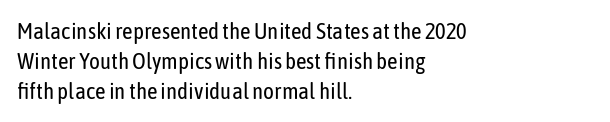
Q: Is the text bold? A: No.
Q: Is the text italic (slanted)? A: No, it is upright.
Q: Is the text underlined? A: No.
Q: How is the paragraph aligned? A: Left-aligned.
Q: Is the spacing between letters normal or unusually wide? A: Normal.
Q: Is the spacing between lines tight, normal or loose? A: Normal.
